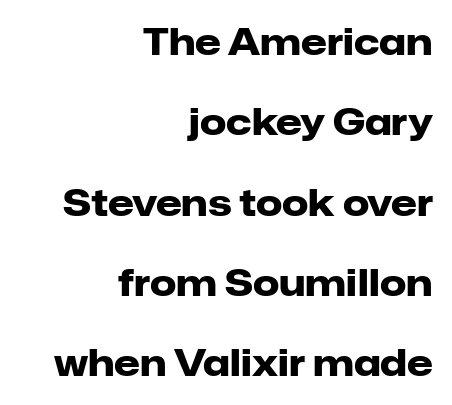
Q: Is the text bold? A: Yes.
Q: Is the text italic (slanted)? A: No, it is upright.
Q: Is the typeface a serif or a sans-serif typeface? A: Sans-serif.
Q: Is the text underlined? A: No.
Q: How is the paragraph aligned? A: Right-aligned.
Q: Is the spacing between letters normal or unusually wide? A: Normal.
Q: Is the spacing between lines tight, normal or loose? A: Loose.
Q: Width (condensed, normal, or wide)? A: Normal.
Q: Stroke contrast? A: Low.
Q: x-height? A: Medium.
Q: Monospaced? A: No.
